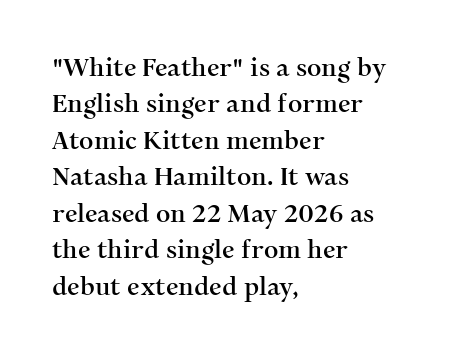
{"italic": "no", "underline": "no", "align": "left", "line_spacing": "normal", "line_spacing_ratio": 1.46, "letter_spacing": "normal", "letter_spacing_em": 0.0, "glyph_px": 25}
